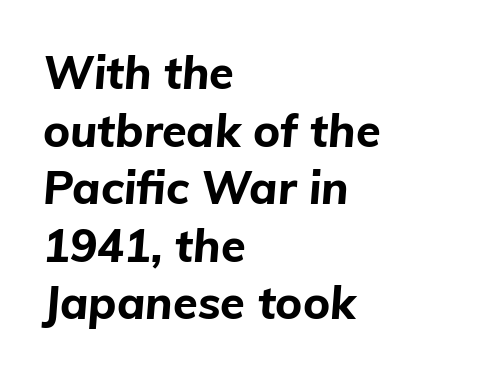
Q: Is the text bold? A: Yes.
Q: Is the text italic (slanted)? A: Yes, it leans right by about 5 degrees.
Q: Is the text underlined? A: No.
Q: How is the paragraph aligned? A: Left-aligned.
Q: Is the spacing between letters normal or unusually wide? A: Normal.
Q: Is the spacing between lines tight, normal or loose? A: Normal.
Q: Width (condensed, normal, or wide)? A: Normal.
Q: Stroke contrast? A: Low.
Q: x-height? A: Medium.
Q: Monospaced? A: No.
